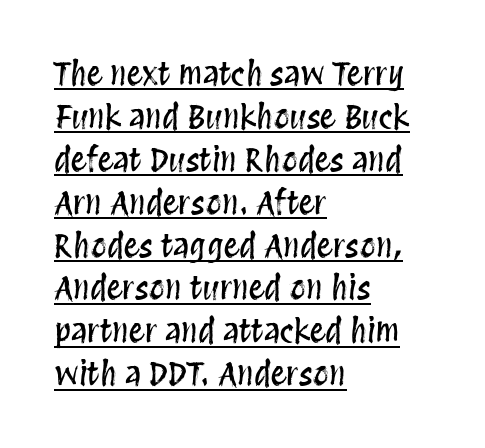
Which margin do the lines hug? The left one — the right edge is uneven. Students, observe the line beneath the letters — that is underlining. Posture: straight, roman, zero tilt. Honestly, the letter spacing is just normal — you wouldn't notice it. These lines are rendered in a variable-pitch font.
